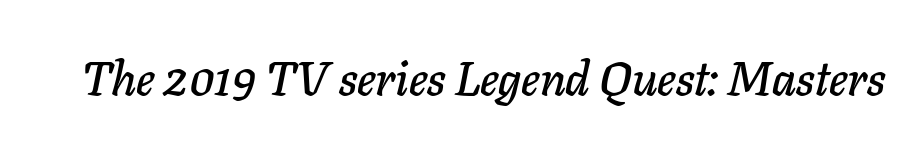
The passage shown is typed in a proportional face where columns would drift. Observe the ordinary spacing: letters are neighbours, not strangers. Lines of text with bare space underneath. In terms of posture, this sample is oblique.
